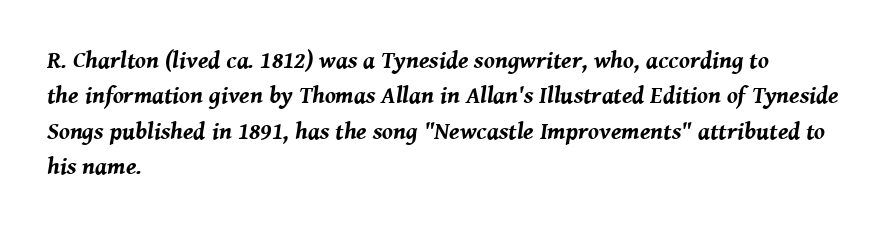
{"italic": "yes", "lean": "right", "slant_degrees": 8, "bold": "yes", "underline": "no", "align": "left", "line_spacing": "normal", "line_spacing_ratio": 1.47, "letter_spacing": "normal", "letter_spacing_em": 0.0, "glyph_px": 24}
